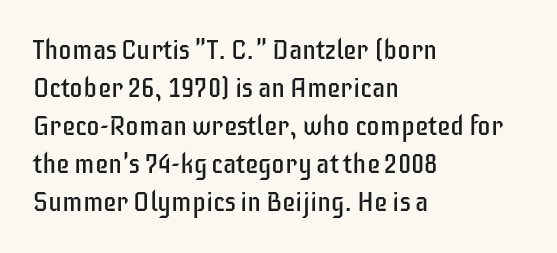
The image shows 27 px text type, upright; set left-aligned, normal line spacing (1.41x), normal letter spacing, not underlined.
